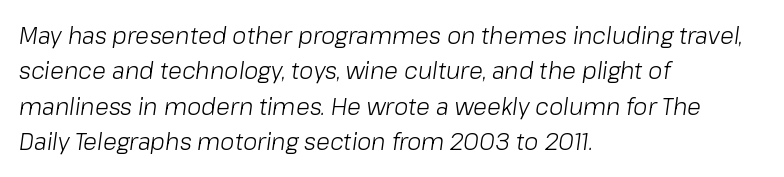
{"italic": "yes", "lean": "right", "slant_degrees": 8, "bold": "no", "underline": "no", "align": "left", "line_spacing": "normal", "line_spacing_ratio": 1.54, "letter_spacing": "normal", "letter_spacing_em": 0.0, "glyph_px": 23}
